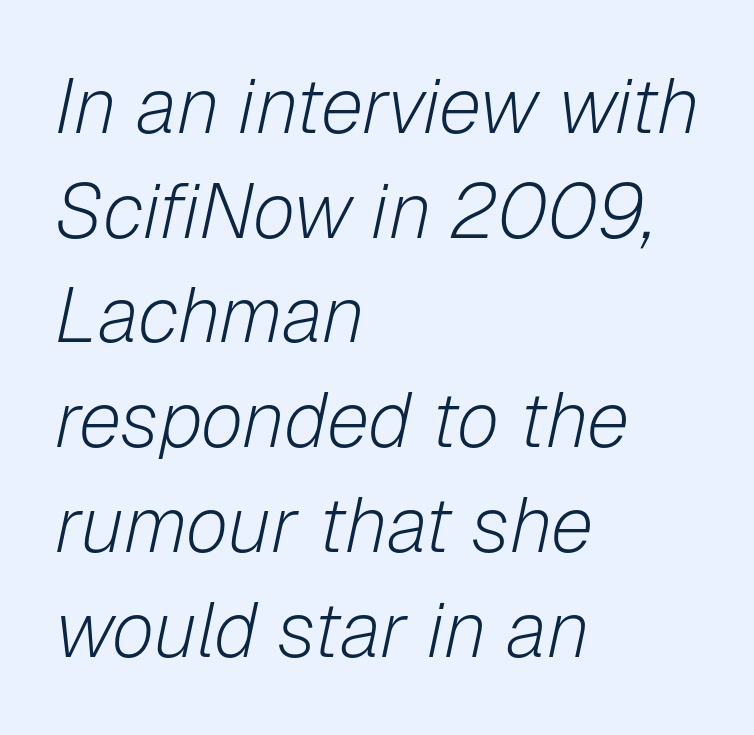
The image shows 77 px light type, italic (leaning right); set left-aligned, normal line spacing (1.36x), normal letter spacing, not underlined; low stroke contrast and a medium x-height.
